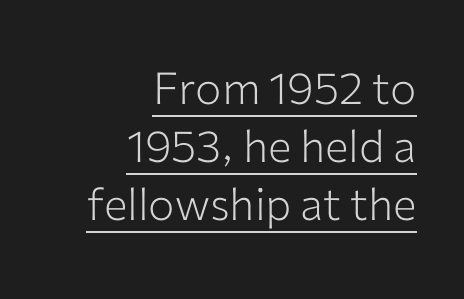
{"serif": "no", "italic": "no", "bold": "no", "weight": "light", "width": "normal", "stroke_contrast": "low", "x_height": "medium", "monospaced": "no", "underline": "yes", "align": "right", "line_spacing": "normal", "line_spacing_ratio": 1.32, "letter_spacing": "normal", "letter_spacing_em": 0.0, "glyph_px": 44}
